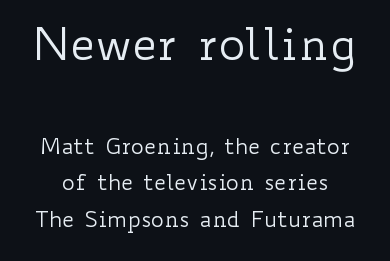
Letters have the restrained weight of plain body copy at most. Compare the two chunks: the upper has the greater cap height. Proportional: the letters do not fall into vertical columns. Unmarked baselines from the first word to the last. Leading: standard.
